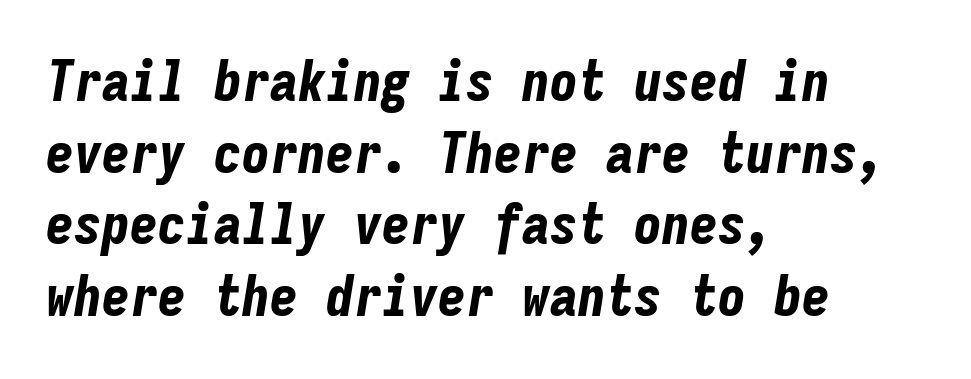
The typesetting leans heavy: a genuine bold. Students, observe: this is what conventionally led text looks like. The area under the type is left untouched. Each word holds together tightly as a unit, with standard inter-letter gaps. The paragraph has a hard left edge and a soft right edge.
